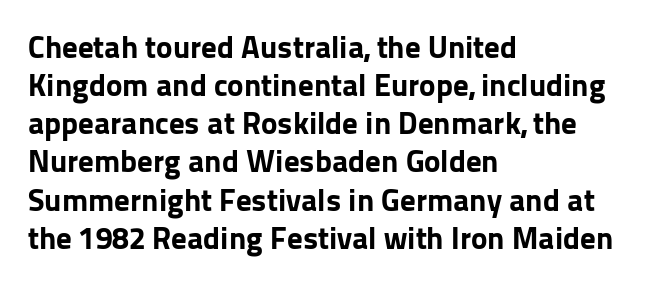
Q: Is the text bold? A: Yes.
Q: Is the text italic (slanted)? A: No, it is upright.
Q: Is the typeface a serif or a sans-serif typeface? A: Sans-serif.
Q: Is the text underlined? A: No.
Q: How is the paragraph aligned? A: Left-aligned.
Q: Is the spacing between letters normal or unusually wide? A: Normal.
Q: Width (condensed, normal, or wide)? A: Normal.
Q: Stroke contrast? A: Low.
Q: x-height? A: Medium.
Q: Monospaced? A: No.
